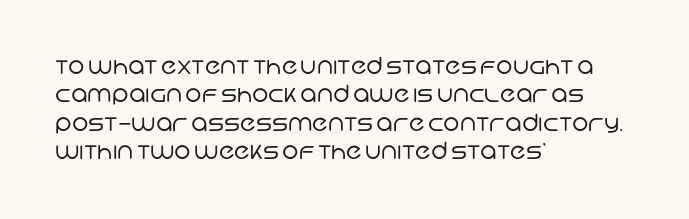
{"bold": "no", "underline": "no", "align": "left", "line_spacing_ratio": 1.23, "letter_spacing": "normal", "letter_spacing_em": 0.0, "glyph_px": 23}
